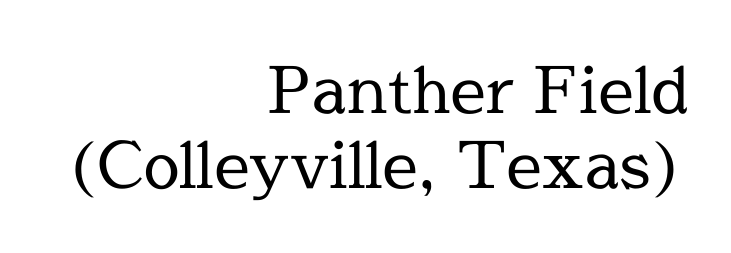
{"serif": "yes", "italic": "no", "bold": "no", "weight": "regular", "width": "normal", "x_height": "medium", "monospaced": "no", "underline": "no", "align": "right", "line_spacing_ratio": 1.17, "letter_spacing": "normal", "letter_spacing_em": 0.0, "glyph_px": 64}
